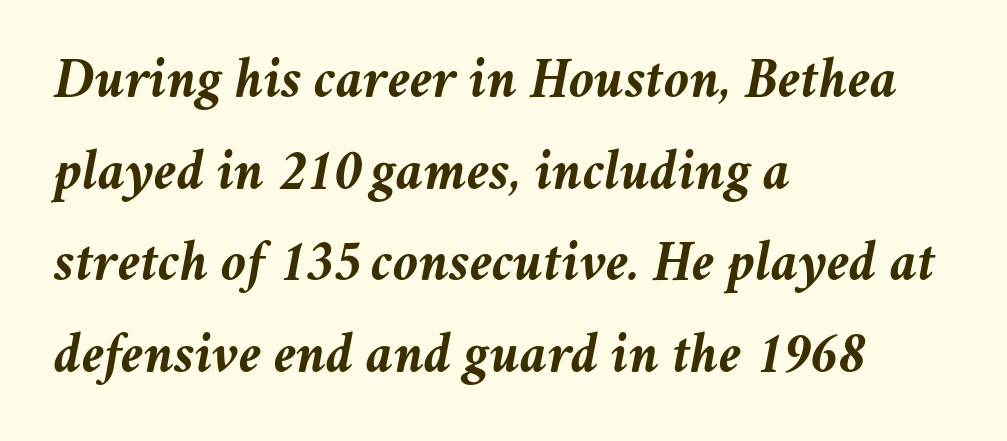
These lines are rendered in a variable-pitch font. If you drew a ruler down the left edge, every line would touch it. Caption: standard tracking, unaltered. Characters are canted at an angle relative to the baseline's perpendicular.
